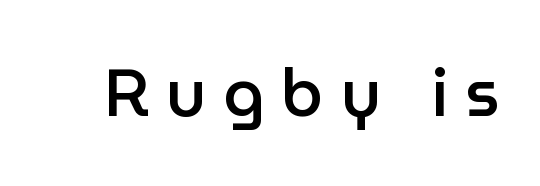
The font is running at a semibold setting, under full bold. Decoration check: the copy has no underline. Look at the tracking — it's clearly loosened, letters drifting apart. The face used here is proportionally spaced, like ordinary book or web type.
